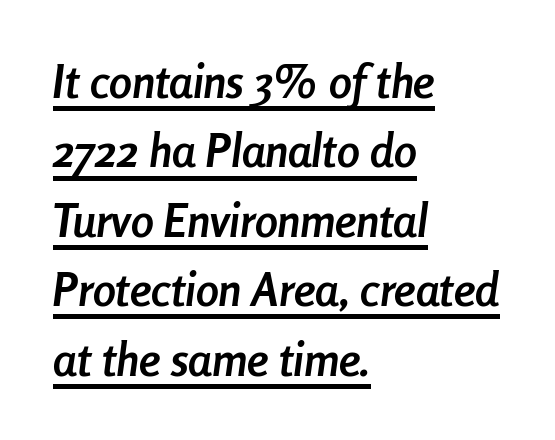
The image shows 46 px semibold, condensed type, italic (leaning right); set left-aligned, normal line spacing (1.51x), normal letter spacing, underlined; low stroke contrast and a medium x-height.
